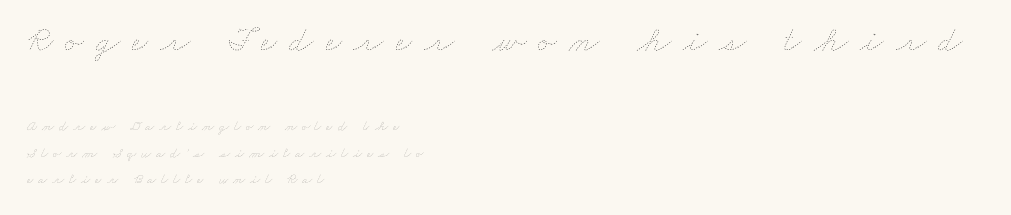
{"bold": "no", "weight": "thin", "width": "wide", "stroke_contrast": "low", "x_height": "small", "monospaced": "no", "underline": "no", "align": "left", "line_spacing_ratio": 1.87, "letter_spacing": "wide", "letter_spacing_em": 0.34, "larger_block": "first", "size_ratio": 2.5, "glyph_px": 35}
